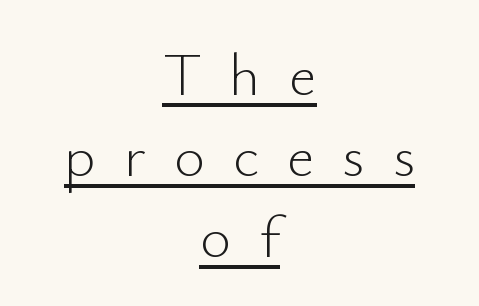
The image shows 60 px light sans-serif type, upright; set centered, normal line spacing (1.35x), unusually wide letter spacing (+0.47 em), underlined; low stroke contrast and a small x-height.
